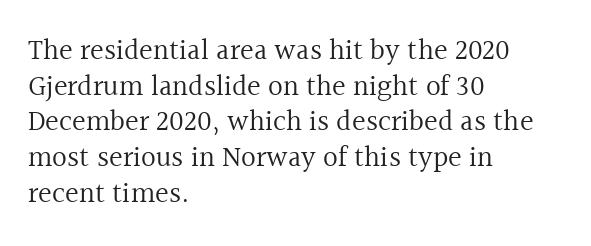
Do the characters align in a grid? No, the font is proportional. The lettering stays uniformly vertical, giving the passage a roman look. The characters display serif detailing at their extremities. Anything drawn beneath the words? Only blank space.
